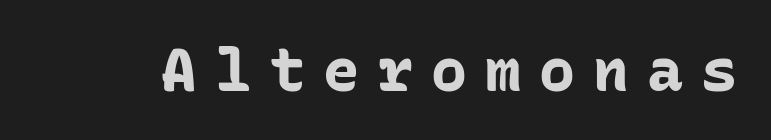
The image shows 60 px bold sans-serif type, upright, monospaced; set unusually wide letter spacing (+0.3 em), not underlined; low stroke contrast and a medium x-height.
